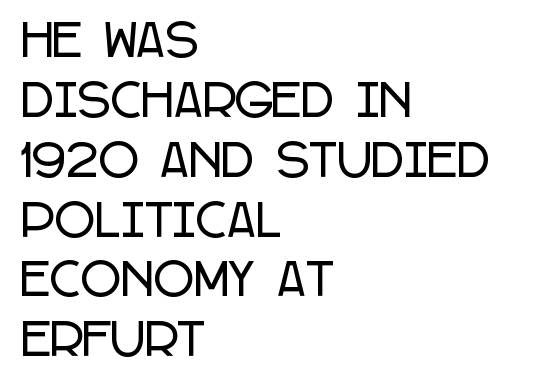
Q: Is the text italic (slanted)? A: No, it is upright.
Q: Is the typeface a serif or a sans-serif typeface? A: Sans-serif.
Q: Is the text underlined? A: No.
Q: How is the paragraph aligned? A: Left-aligned.
Q: Is the spacing between letters normal or unusually wide? A: Normal.
Q: Is the spacing between lines tight, normal or loose? A: Normal.
Q: Width (condensed, normal, or wide)? A: Condensed.
Q: Stroke contrast? A: Low.
Q: x-height? A: Large.
Q: Monospaced? A: No.
